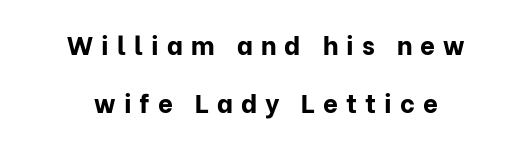
The leading is generous, giving the passage an open texture. Every row of glyphs is offset so its center matches the block's center. As a designer I'd log this as weight 700, bold. The gaps between neighbouring characters are conspicuously large.
